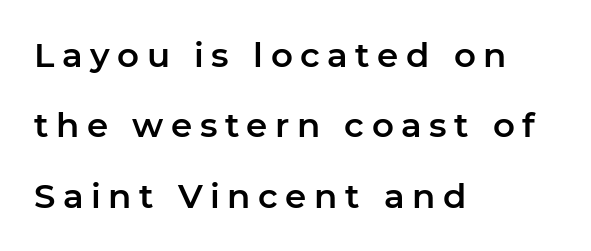
The image shows 34 px sans-serif type, upright; set left-aligned, loose line spacing (2.07x), unusually wide letter spacing (+0.22 em), not underlined; low stroke contrast and a medium x-height.
